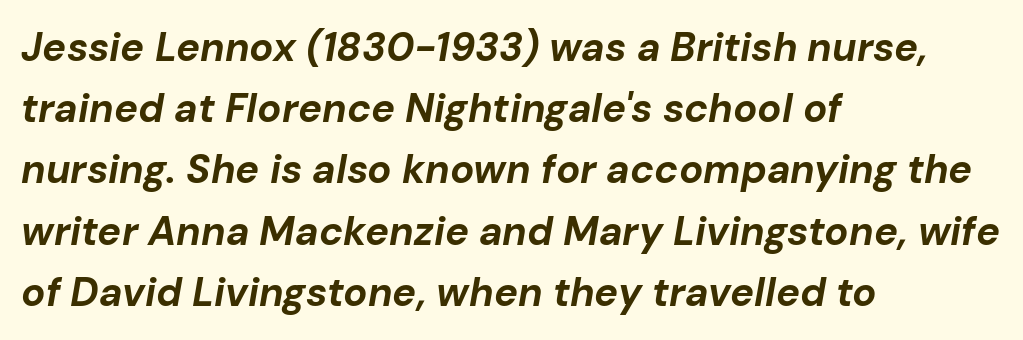
Q: Is the text bold? A: Yes.
Q: Is the text italic (slanted)? A: Yes, it leans right by about 10 degrees.
Q: Is the text underlined? A: No.
Q: How is the paragraph aligned? A: Left-aligned.
Q: Is the spacing between letters normal or unusually wide? A: Normal.
Q: Is the spacing between lines tight, normal or loose? A: Normal.
Q: Width (condensed, normal, or wide)? A: Normal.
Q: Stroke contrast? A: Low.
Q: x-height? A: Medium.
Q: Monospaced? A: No.
